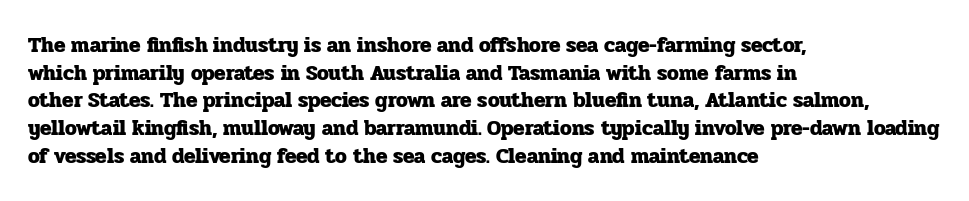
The image shows 21 px bold type, upright; set left-aligned, normal line spacing (1.32x), normal letter spacing, not underlined.
